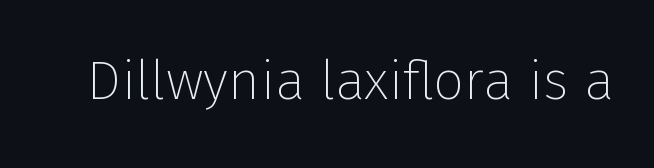
The image shows 55 px thin sans-serif type, upright; set normal letter spacing, not underlined; low stroke contrast and a medium x-height.
